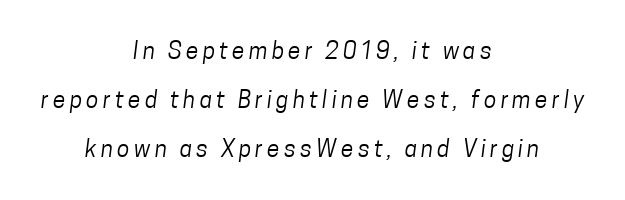
Q: Is the text bold? A: No.
Q: Is the text underlined? A: No.
Q: How is the paragraph aligned? A: Centered.
Q: Is the spacing between lines tight, normal or loose? A: Loose.
